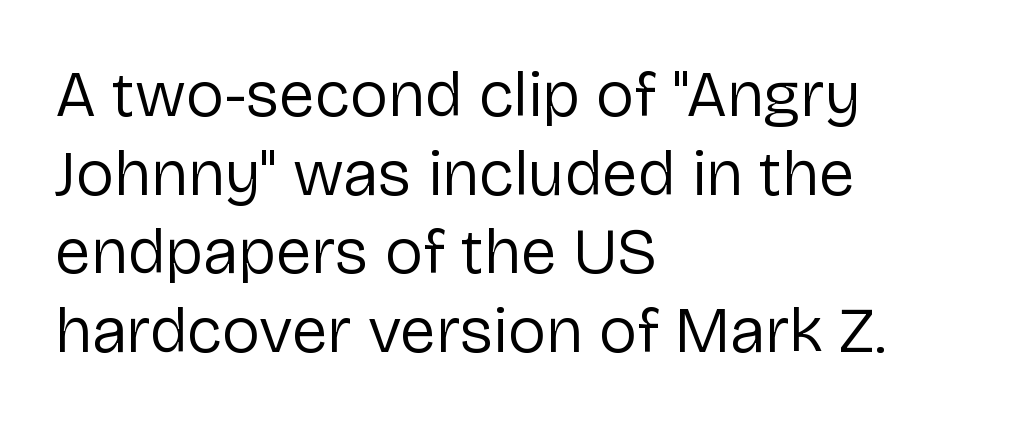
Q: Is the text bold? A: No.
Q: Is the text italic (slanted)? A: No, it is upright.
Q: Is the typeface a serif or a sans-serif typeface? A: Sans-serif.
Q: Is the text underlined? A: No.
Q: How is the paragraph aligned? A: Left-aligned.
Q: Is the spacing between letters normal or unusually wide? A: Normal.
Q: Width (condensed, normal, or wide)? A: Normal.
Q: Stroke contrast? A: Low.
Q: x-height? A: Medium.
Q: Monospaced? A: No.
